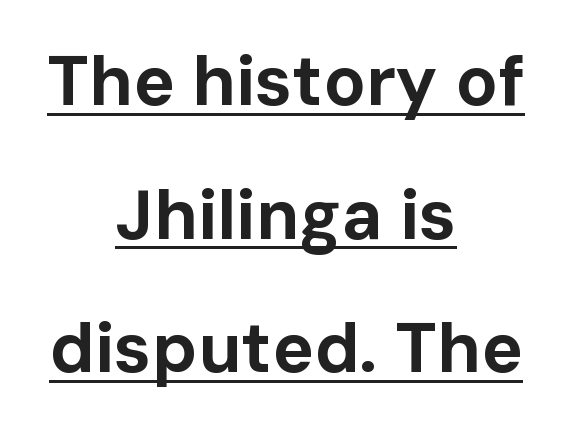
{"serif": "no", "italic": "no", "bold": "yes", "weight": "bold", "width": "normal", "stroke_contrast": "low", "x_height": "medium", "monospaced": "no", "underline": "yes", "align": "center", "line_spacing": "loose", "line_spacing_ratio": 1.91, "letter_spacing": "normal", "letter_spacing_em": 0.0, "glyph_px": 70}
